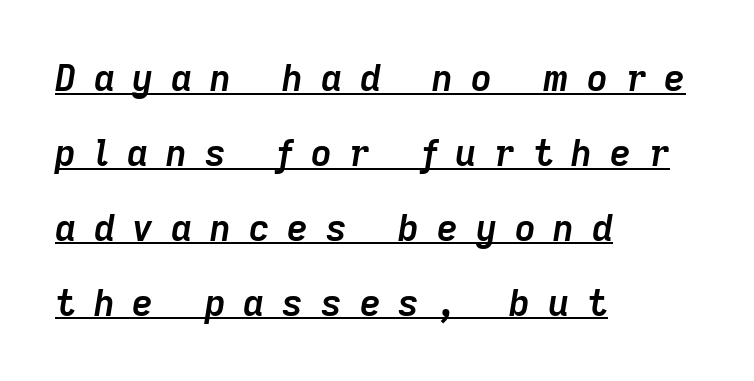
{"italic": "yes", "lean": "right", "slant_degrees": 9, "bold": "yes", "weight": "semibold", "width": "normal", "stroke_contrast": "low", "x_height": "medium", "monospaced": "no", "underline": "yes", "align": "left", "line_spacing": "loose", "line_spacing_ratio": 2.08, "letter_spacing": "wide", "letter_spacing_em": 0.5, "glyph_px": 36}
